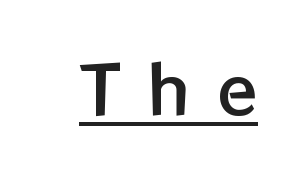
{"italic": "no", "width": "normal", "stroke_contrast": "low", "x_height": "medium", "monospaced": "no", "underline": "yes", "letter_spacing": "wide", "letter_spacing_em": 0.4, "glyph_px": 66}
